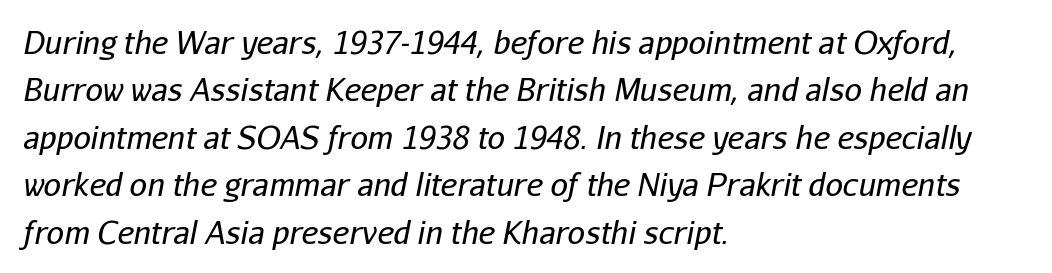
The image shows 31 px regular-weight type, italic (leaning right); set left-aligned, normal line spacing (1.53x), normal letter spacing, not underlined; low stroke contrast and a medium x-height.
